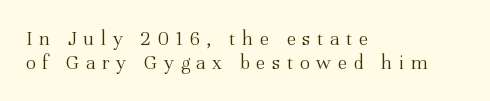
Q: Is the text bold? A: No.
Q: Is the text italic (slanted)? A: No, it is upright.
Q: Is the text underlined? A: No.
Q: How is the paragraph aligned? A: Left-aligned.
Q: Is the spacing between letters normal or unusually wide? A: Unusually wide.
Q: Is the spacing between lines tight, normal or loose? A: Tight.
